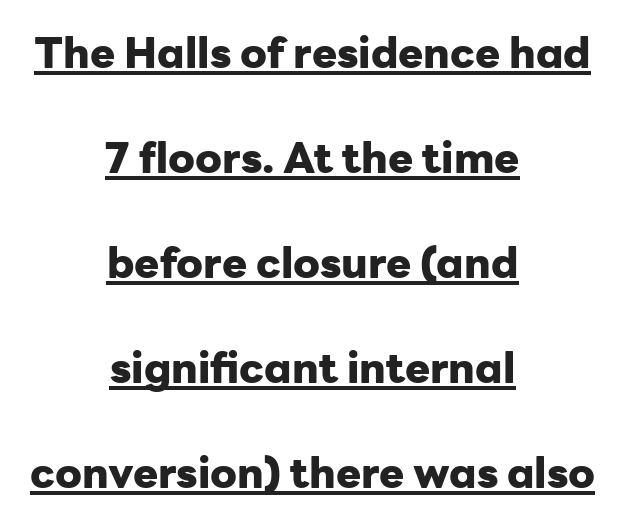
Horizontal alignment here is central, giving a formal, balanced look. Characters remain perfectly vertical along every line. Whoever set this chose breathing room over compactness in the vertical rhythm. Check the space under the baseline: a stroke is drawn there.
